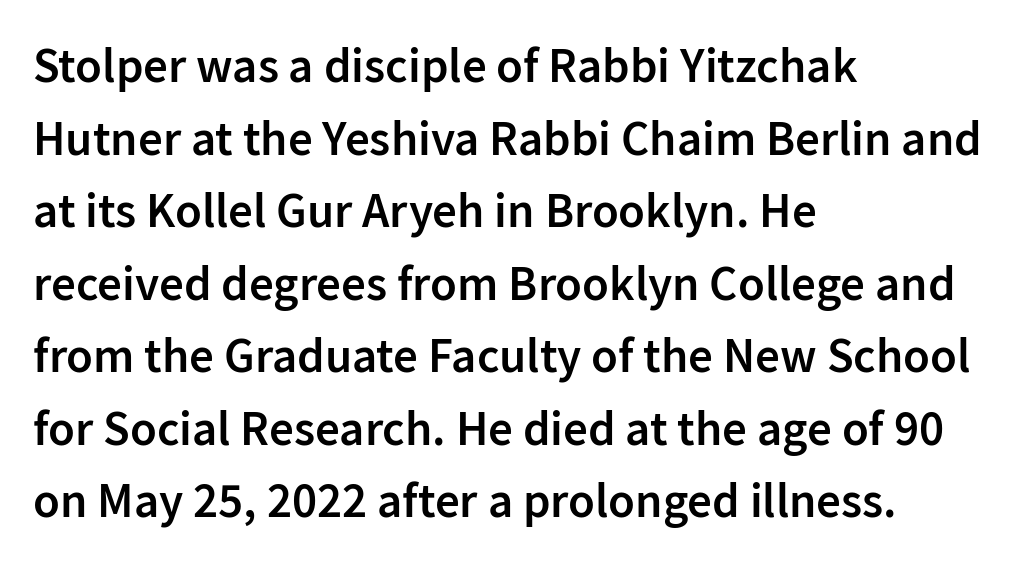
{"serif": "no", "italic": "no", "bold": "semi", "weight": "semibold", "width": "normal", "stroke_contrast": "low", "x_height": "medium", "monospaced": "no", "underline": "no", "align": "left", "line_spacing": "normal", "line_spacing_ratio": 1.48, "letter_spacing": "normal", "letter_spacing_em": 0.0, "glyph_px": 49}
